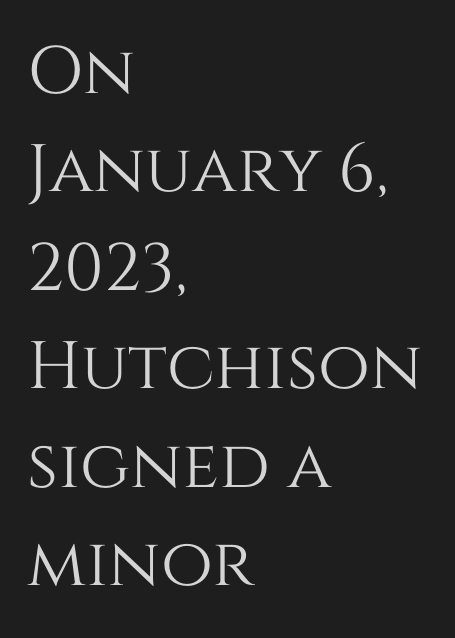
Q: Is the text italic (slanted)? A: No, it is upright.
Q: Is the text underlined? A: No.
Q: How is the paragraph aligned? A: Left-aligned.
Q: Is the spacing between letters normal or unusually wide? A: Normal.
Q: Is the spacing between lines tight, normal or loose? A: Normal.
Q: Width (condensed, normal, or wide)? A: Normal.
Q: Stroke contrast? A: Medium.
Q: x-height? A: Large.
Q: Monospaced? A: No.
